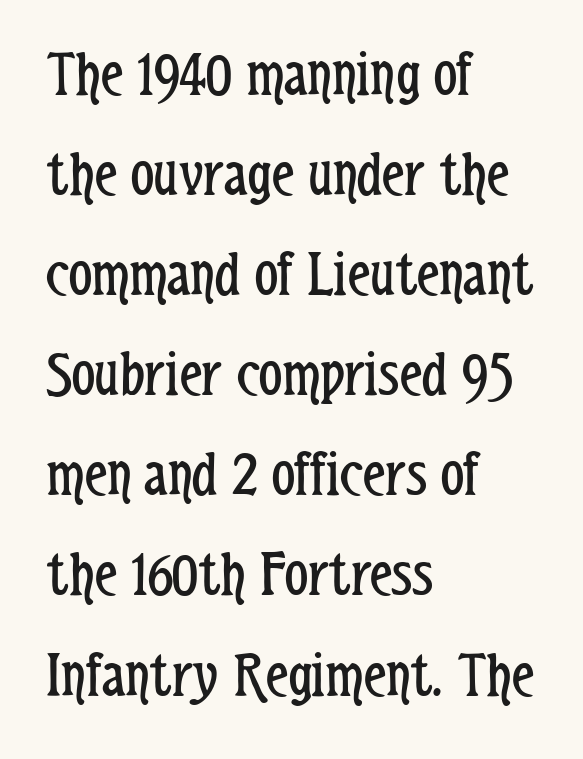
{"serif": "no", "italic": "no", "bold": "no", "weight": "regular", "width": "condensed", "stroke_contrast": "low", "x_height": "medium", "monospaced": "no", "underline": "no", "align": "left", "line_spacing": "normal", "line_spacing_ratio": 1.54, "letter_spacing": "normal", "letter_spacing_em": 0.0, "glyph_px": 65}
